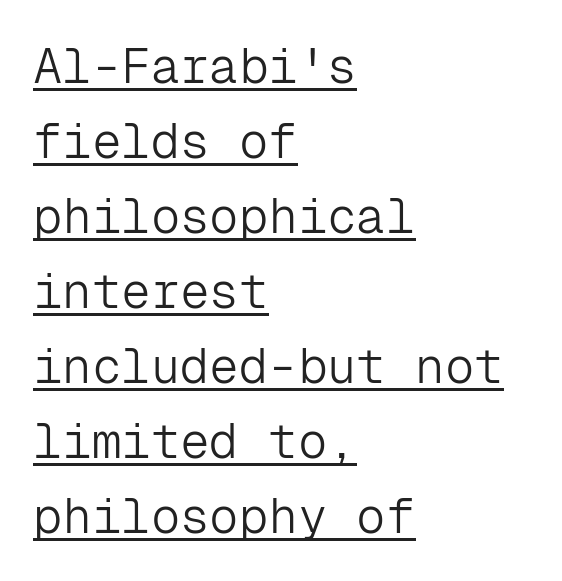
The image shows 49 px light sans-serif type, upright, monospaced; set left-aligned, normal line spacing (1.53x), normal letter spacing, underlined; low stroke contrast and a medium x-height.
